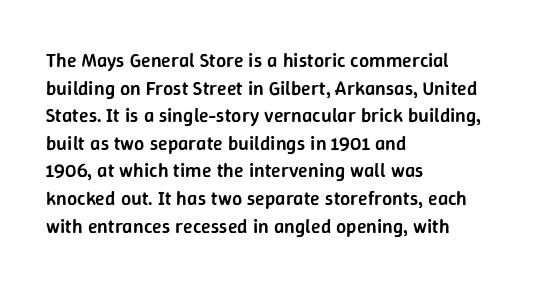
The rendering uses a moderate line-height, typical for paragraphs. Here the glyphs are tracked normally, forming tight word shapes. The lines are quadded left. Has an underline been added? It has not. The font is running at a semibold setting, under full bold.
